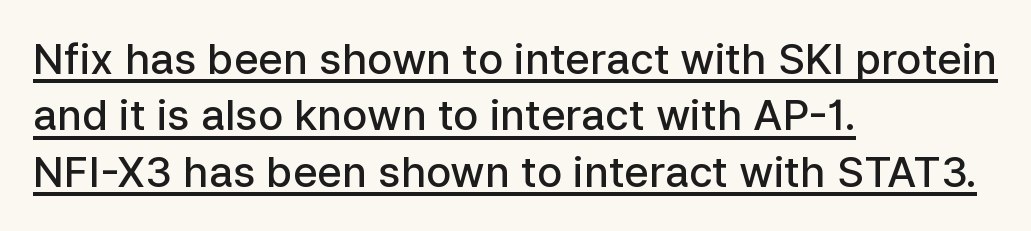
Q: Is the text bold? A: Semi-bold.
Q: Is the text italic (slanted)? A: No, it is upright.
Q: Is the typeface a serif or a sans-serif typeface? A: Sans-serif.
Q: Is the text underlined? A: Yes.
Q: How is the paragraph aligned? A: Left-aligned.
Q: Is the spacing between letters normal or unusually wide? A: Normal.
Q: Is the spacing between lines tight, normal or loose? A: Normal.
Q: Width (condensed, normal, or wide)? A: Normal.
Q: Stroke contrast? A: Low.
Q: x-height? A: Medium.
Q: Monospaced? A: No.
